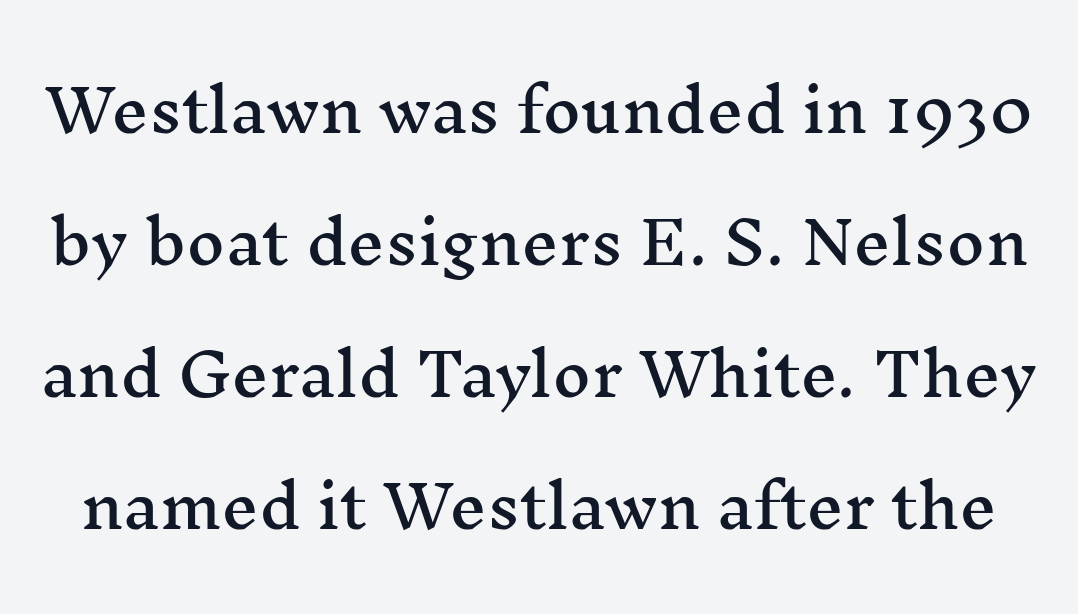
{"serif": "yes", "italic": "no", "width": "wide", "stroke_contrast": "medium", "x_height": "medium", "monospaced": "no", "underline": "no", "line_spacing": "loose", "line_spacing_ratio": 2.24, "letter_spacing": "normal", "letter_spacing_em": 0.0, "glyph_px": 59}
